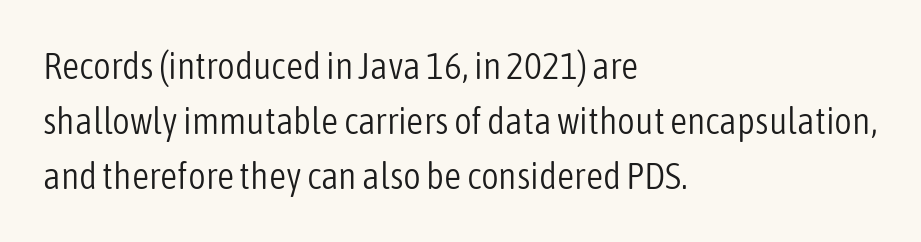
In terms of letterspacing, this is plain default setting. Descenders are the only things crossing below the line. The compositor pushed each line to the left boundary. It's the straight-up-and-down kind of type. This sample keeps an unexceptional amount of space between lines.
